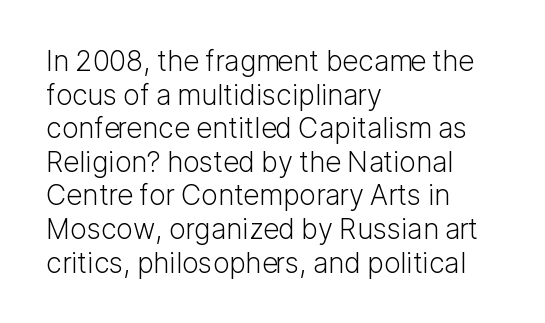
{"serif": "no", "italic": "no", "bold": "no", "weight": "light", "width": "normal", "stroke_contrast": "low", "x_height": "medium", "monospaced": "no", "underline": "no", "align": "left", "line_spacing_ratio": 1.2, "letter_spacing": "normal", "letter_spacing_em": 0.0, "glyph_px": 28}
